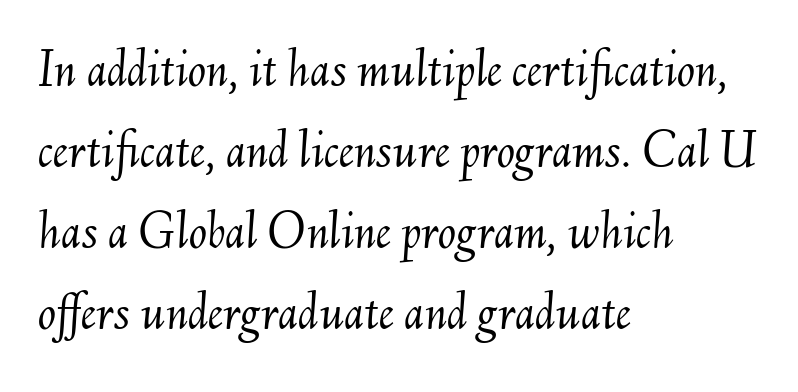
The image shows 54 px light type, italic (leaning right); set left-aligned, normal line spacing (1.5x), normal letter spacing, not underlined; medium stroke contrast and a small x-height.
